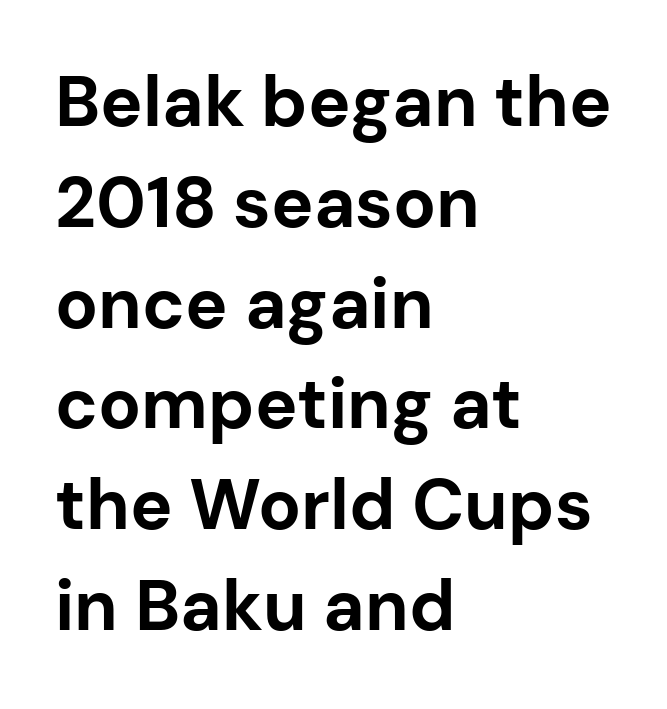
This sample has the flowing, uneven cadence of proportional lettering. The rendering shows plain stroke endings on the letterforms — a sans-serif design. Nobody touched the tracking dial on this one. Nope, not italic — everything's standing straight.
